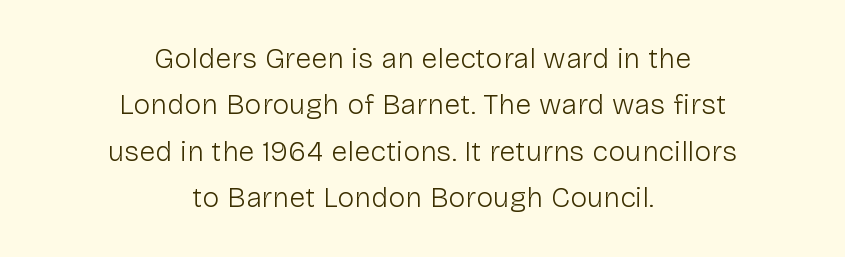
The gaps between neighbouring characters are ordinary and unremarkable. The lines in this sample share a center point and differ in where they start and stop. This is roman type, the default non-slanted kind. The typesetting does not lean heavy: it is not bold.
